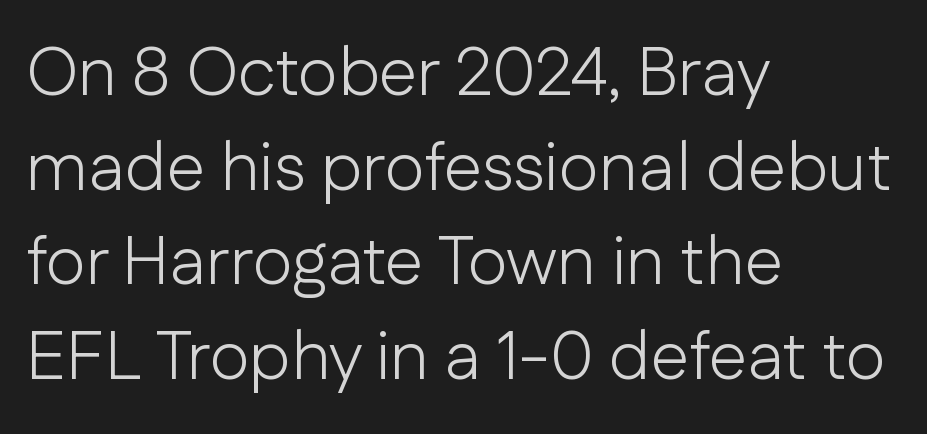
Character widths vary here, with narrow letters taking less room than wide ones. The passage shown is typeset with a sans-serif family. Vertically, the passage feels balanced, rows spaced as you'd expect. Leftover space on each line is placed entirely after the last word. Tracking value appears to be zero — textbook default spacing.
